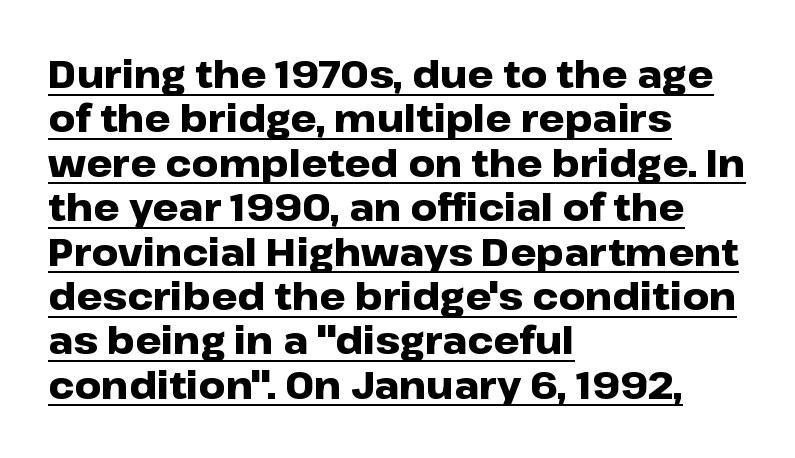
Q: Is the text bold? A: Yes.
Q: Is the text italic (slanted)? A: No, it is upright.
Q: Is the typeface a serif or a sans-serif typeface? A: Sans-serif.
Q: Is the text underlined? A: Yes.
Q: How is the paragraph aligned? A: Left-aligned.
Q: Is the spacing between letters normal or unusually wide? A: Normal.
Q: Width (condensed, normal, or wide)? A: Wide.
Q: Stroke contrast? A: Low.
Q: x-height? A: Medium.
Q: Monospaced? A: No.
